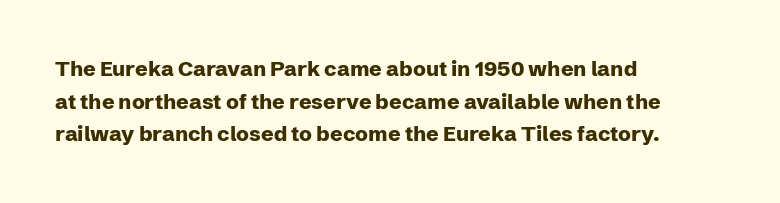
The image shows 21 px bold type, upright; set left-aligned, normal line spacing (1.55x), normal letter spacing, not underlined.
